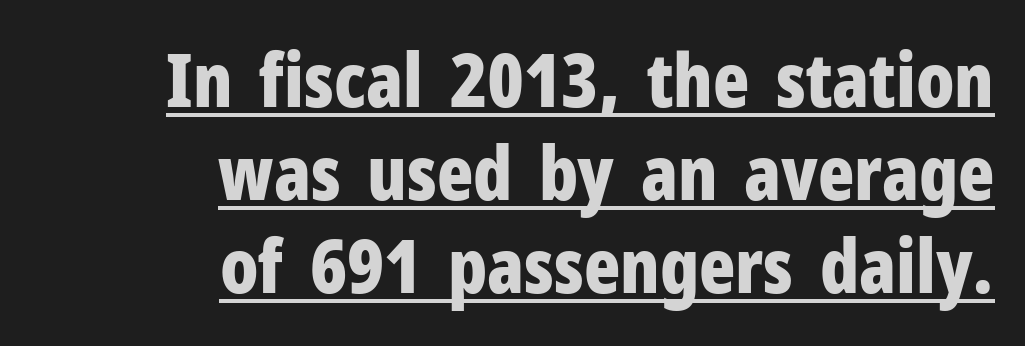
Q: Is the text bold? A: Yes.
Q: Is the text italic (slanted)? A: No, it is upright.
Q: Is the typeface a serif or a sans-serif typeface? A: Sans-serif.
Q: Is the text underlined? A: Yes.
Q: How is the paragraph aligned? A: Right-aligned.
Q: Is the spacing between letters normal or unusually wide? A: Normal.
Q: Width (condensed, normal, or wide)? A: Condensed.
Q: Stroke contrast? A: Low.
Q: x-height? A: Medium.
Q: Monospaced? A: No.
